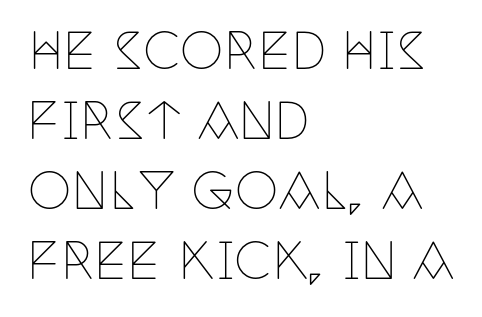
The rendering anchors every line to the left-hand side. Spacing verdict: proportional, widths tailored to each character. Has an underline been added? It has not. No italicization has been applied; the sample stays upright. No extra tracking has been applied to these lines. The typeface chosen for these lines features serifs.
